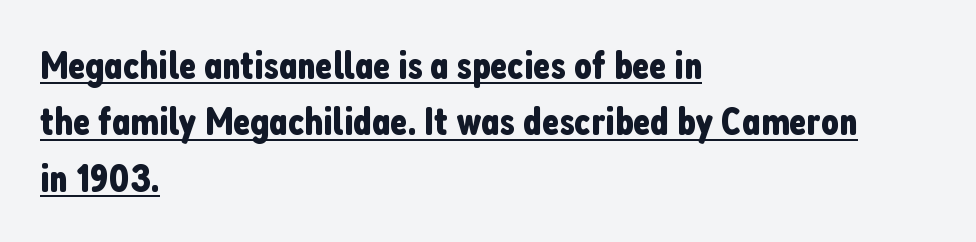
Q: Is the text italic (slanted)? A: No, it is upright.
Q: Is the typeface a serif or a sans-serif typeface? A: Sans-serif.
Q: Is the text underlined? A: Yes.
Q: How is the paragraph aligned? A: Left-aligned.
Q: Is the spacing between letters normal or unusually wide? A: Normal.
Q: Is the spacing between lines tight, normal or loose? A: Normal.
Q: Width (condensed, normal, or wide)? A: Condensed.
Q: Stroke contrast? A: Low.
Q: x-height? A: Medium.
Q: Monospaced? A: No.
